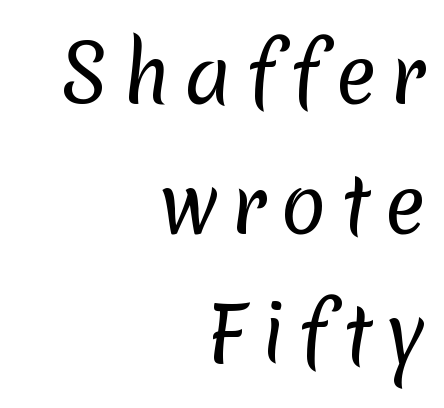
The image shows 76 px regular-weight sans-serif type; set right-aligned, line spacing 1.71x, not underlined; low stroke contrast and a medium x-height.
